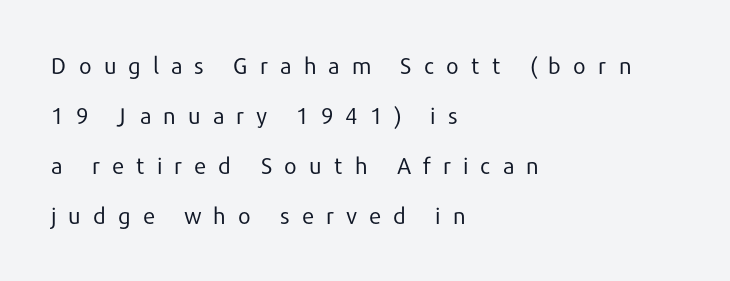
The image shows 23 px text type, upright; set left-aligned, loose line spacing (2.18x), unusually wide letter spacing (+0.5 em), not underlined.
